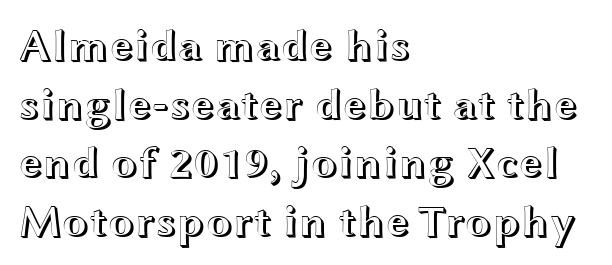
Q: Is the text italic (slanted)? A: No, it is upright.
Q: Is the text underlined? A: No.
Q: How is the paragraph aligned? A: Left-aligned.
Q: Is the spacing between letters normal or unusually wide? A: Normal.
Q: Is the spacing between lines tight, normal or loose? A: Normal.
Q: Width (condensed, normal, or wide)? A: Wide.
Q: x-height? A: Medium.
Q: Monospaced? A: No.
